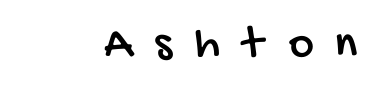
{"serif": "no", "width": "condensed", "stroke_contrast": "low", "x_height": "large", "monospaced": "no", "underline": "no", "align": "right", "letter_spacing": "wide", "letter_spacing_em": 0.46, "glyph_px": 48}
